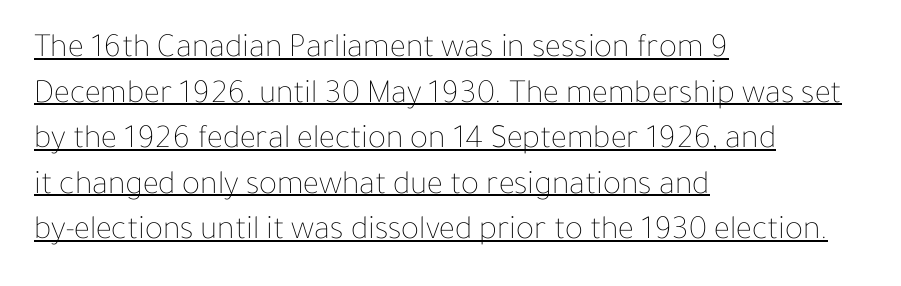
The image shows 34 px thin type, upright; set left-aligned, normal line spacing (1.34x), normal letter spacing, underlined; low stroke contrast and a medium x-height.
